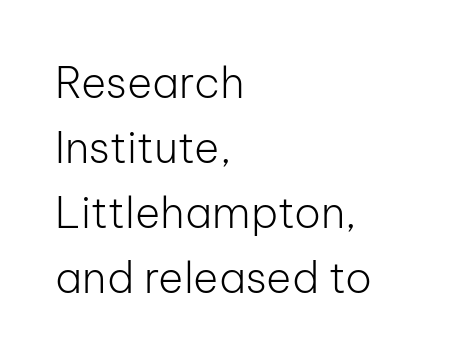
Q: Is the text bold? A: No.
Q: Is the text italic (slanted)? A: No, it is upright.
Q: Is the typeface a serif or a sans-serif typeface? A: Sans-serif.
Q: Is the text underlined? A: No.
Q: How is the paragraph aligned? A: Left-aligned.
Q: Is the spacing between letters normal or unusually wide? A: Normal.
Q: Is the spacing between lines tight, normal or loose? A: Normal.
Q: Width (condensed, normal, or wide)? A: Normal.
Q: Stroke contrast? A: Low.
Q: x-height? A: Medium.
Q: Monospaced? A: No.
